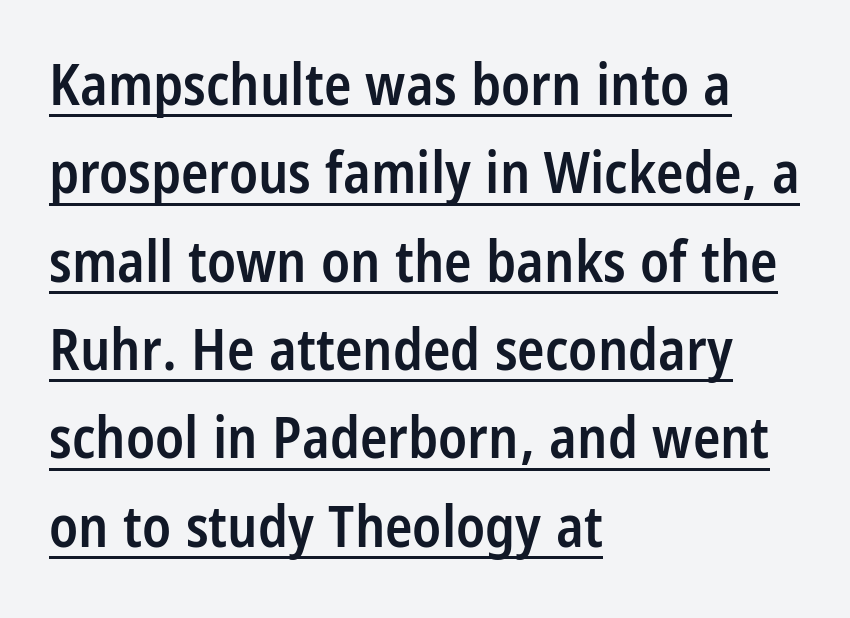
The face used here appears with an underline applied. Set as a demibold, roughly 600 on the weight scale. Regarding leading, the lines here are spaced in the standard way. One-word summary of the alignment: left.
